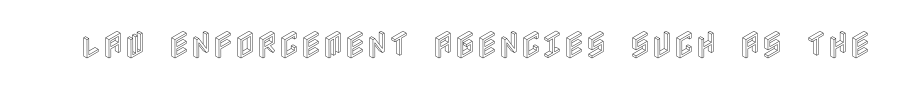
Q: Is the text italic (slanted)? A: No, it is upright.
Q: Is the text underlined? A: No.
Q: Is the spacing between letters normal or unusually wide? A: Normal.
Q: Width (condensed, normal, or wide)? A: Condensed.
Q: x-height? A: Large.
